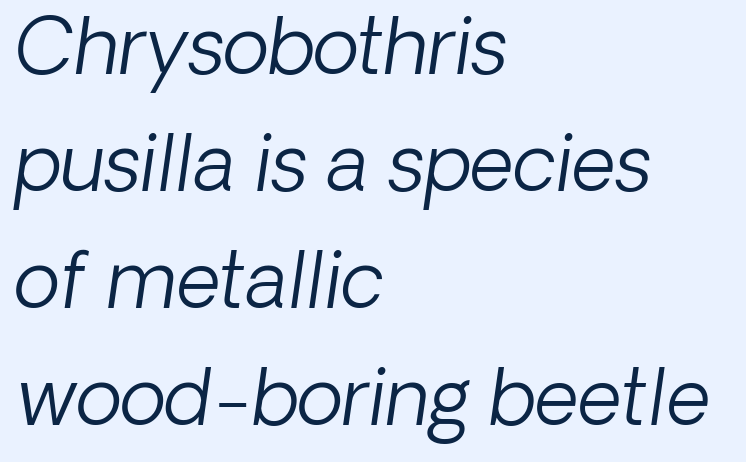
Underline: absent. Note the varied advance widths — an 'i' is clearly narrower than an 'm'. The face used here is rendered with its standard letterfit. Serifs: no, the terminals of the letterforms are clean. Weight: not bold — regular or lighter. Regarding leading, the lines here are spaced in the standard way.
